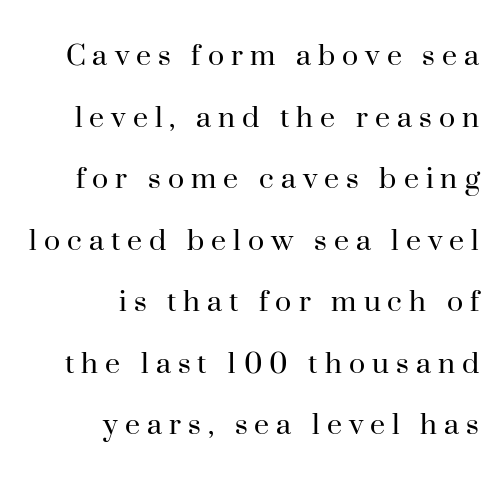
A quiet, ordinary-to-light weight characterises the typeface. The letters are spread apart with noticeably loose tracking. The rendering uses natural spacing where letterforms have individual widths. The designer went with a serif here, giving each stem small feet. Is the block centered? No — it sits flush against the right margin.
